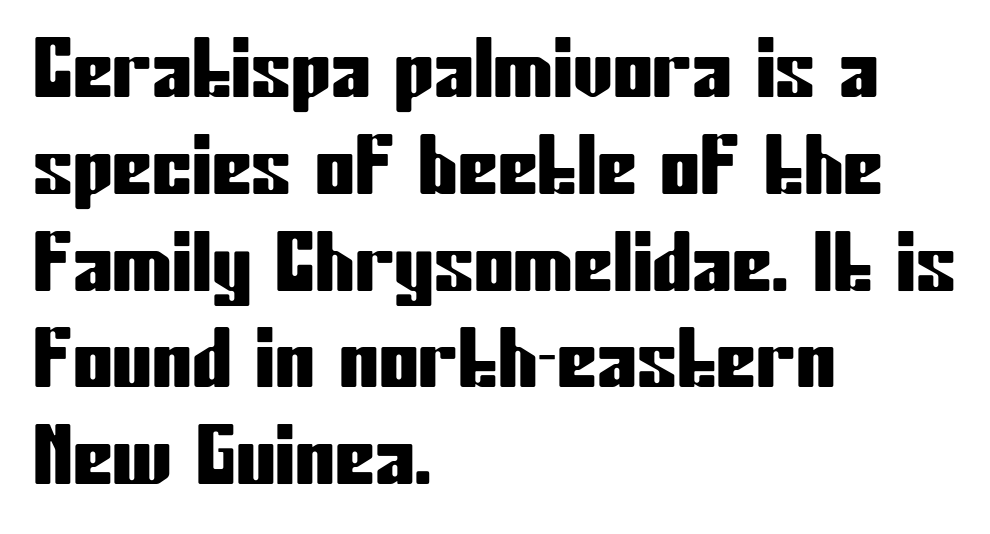
The image shows 80 px condensed sans-serif type, upright; set left-aligned, line spacing 1.21x, normal letter spacing, not underlined; low stroke contrast and a medium x-height.
